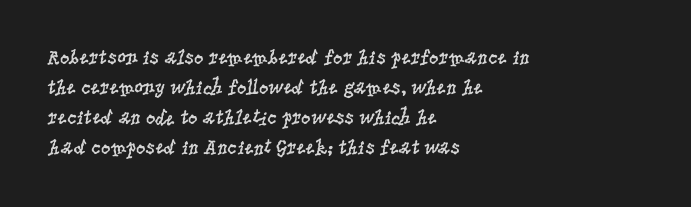
The image shows 21 px text type; set left-aligned, normal line spacing (1.43x), normal letter spacing, not underlined.
